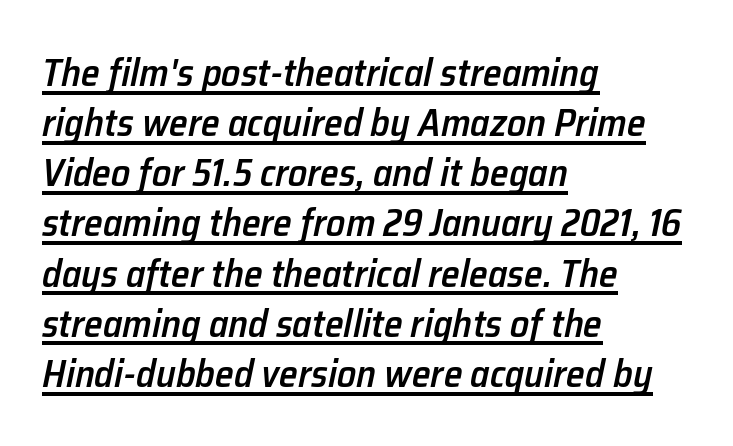
The image shows 38 px semibold type, italic (leaning right); set left-aligned, normal line spacing (1.32x), normal letter spacing, underlined; low stroke contrast and a medium x-height.
